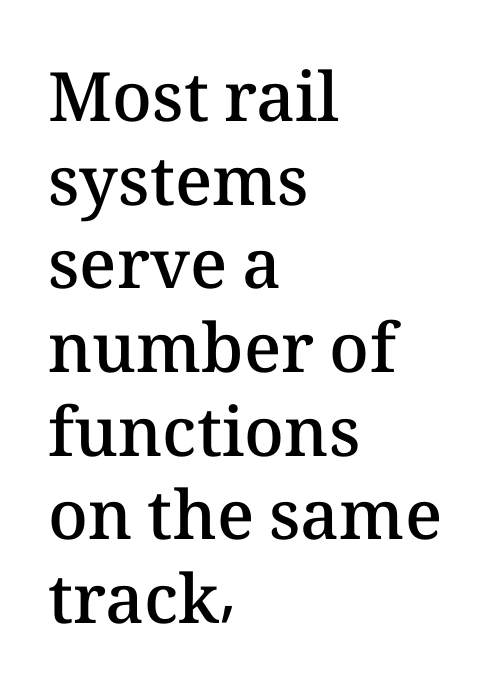
The image shows 68 px semibold type, upright; set left-aligned, line spacing 1.23x, normal letter spacing, not underlined; medium stroke contrast and a medium x-height.
